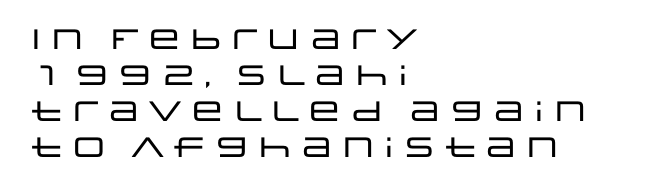
The image shows 28 px wide sans-serif type, upright; set left-aligned, normal line spacing (1.29x), normal letter spacing, not underlined; low stroke contrast and a large x-height.
